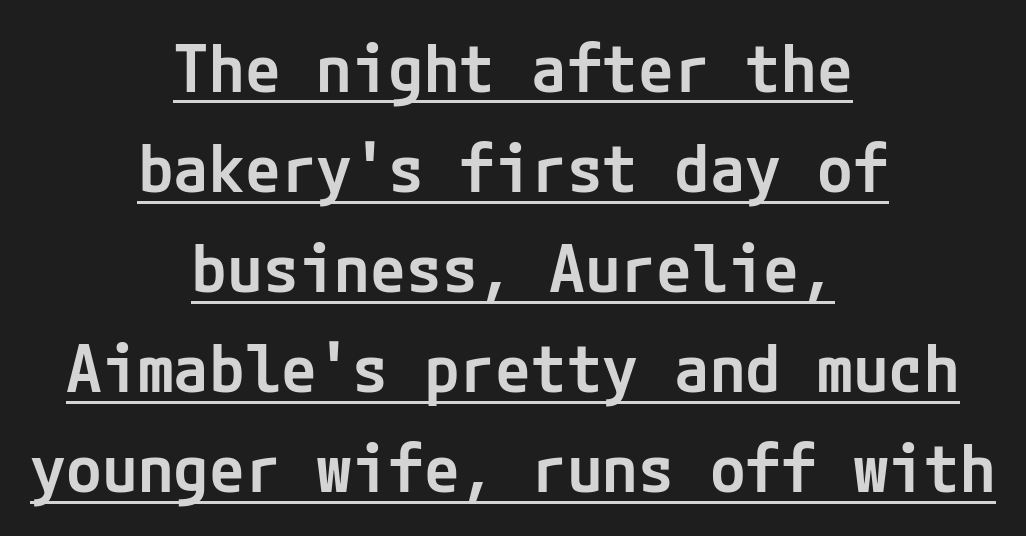
Q: Is the text bold? A: Semi-bold.
Q: Is the text italic (slanted)? A: No, it is upright.
Q: Is the typeface a serif or a sans-serif typeface? A: Sans-serif.
Q: Is the text underlined? A: Yes.
Q: How is the paragraph aligned? A: Centered.
Q: Is the spacing between letters normal or unusually wide? A: Normal.
Q: Is the spacing between lines tight, normal or loose? A: Normal.
Q: Width (condensed, normal, or wide)? A: Normal.
Q: Stroke contrast? A: Low.
Q: x-height? A: Medium.
